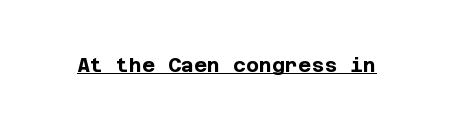
{"italic": "no", "bold": "yes", "underline": "yes", "letter_spacing": "normal", "letter_spacing_em": 0.0, "glyph_px": 20}
